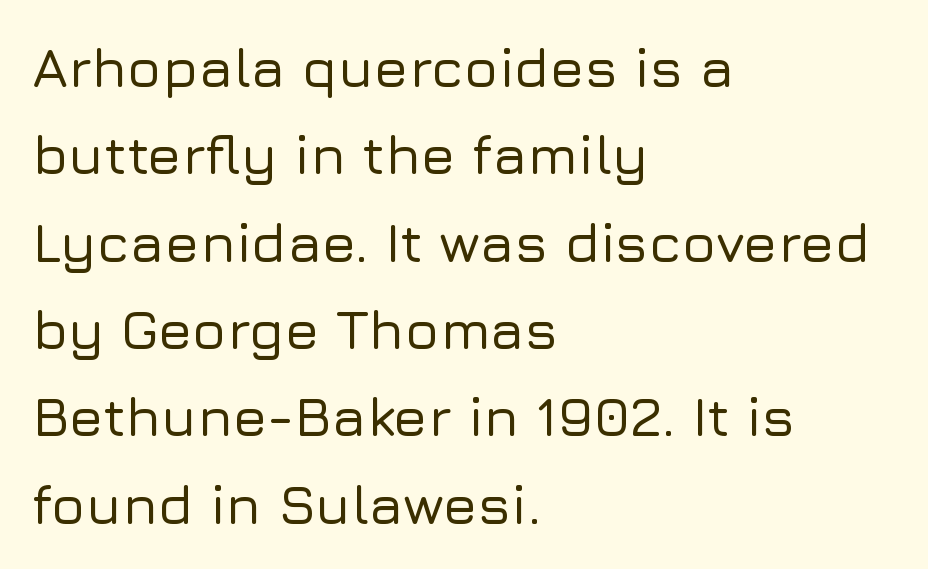
Italic: no, the glyphs are upright roman. Spacing verdict: proportional, widths tailored to each character. Each word holds together tightly as a unit, with standard inter-letter gaps. Anything drawn beneath the words? Only blank space.
